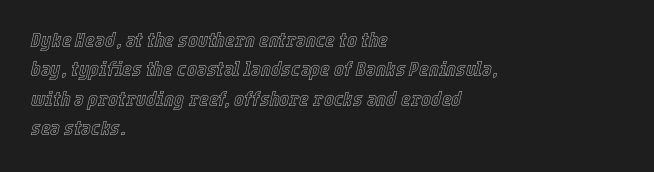
{"italic": "yes", "lean": "right", "slant_degrees": 12, "underline": "no", "align": "left", "line_spacing": "normal", "line_spacing_ratio": 1.4, "letter_spacing": "normal", "letter_spacing_em": 0.0, "glyph_px": 21}
